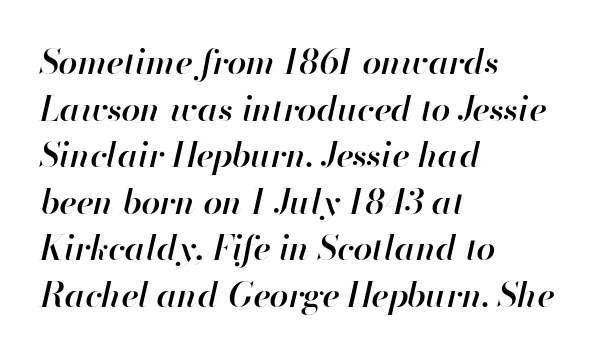
The image shows 34 px semibold type, italic (leaning right); set left-aligned, normal line spacing (1.37x), normal letter spacing, not underlined; high stroke contrast and a small x-height.
